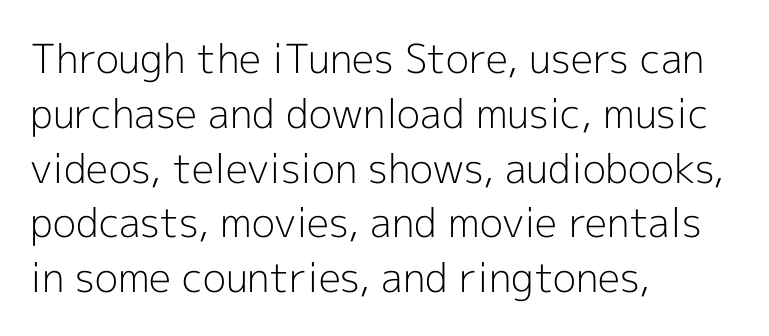
Decoration check: the copy has no underline. Glyph-to-glyph distance matches everyday printed text. Vertical stems look standard width or narrower in stroke. Teacher's note: observe the even left margin — that is flush-left alignment. Looks like regular typesetting: each glyph gets only the width it needs. In terms of letterform style, serifs are entirely absent.
